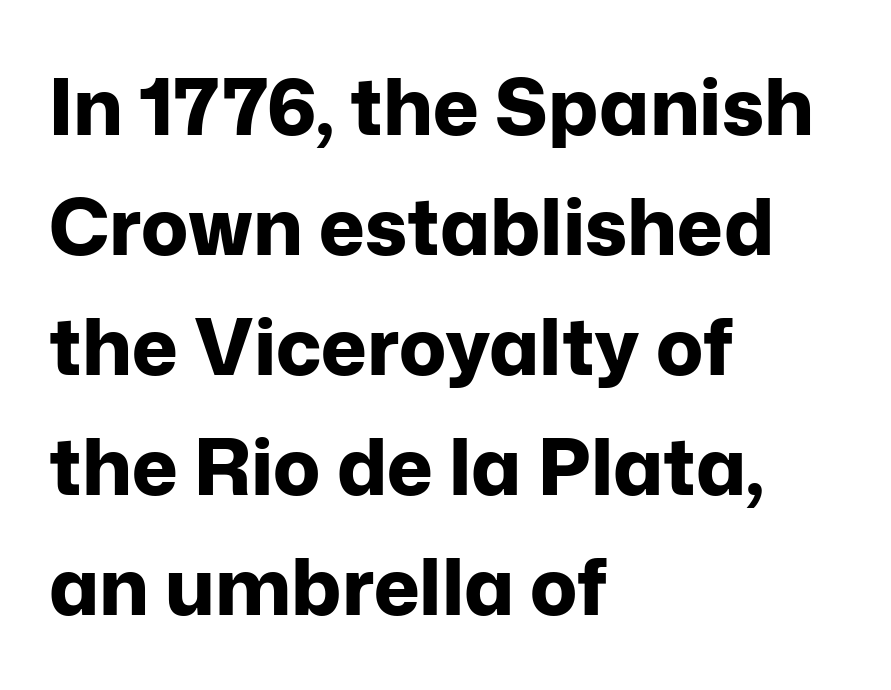
Q: Is the text bold? A: Yes.
Q: Is the text italic (slanted)? A: No, it is upright.
Q: Is the typeface a serif or a sans-serif typeface? A: Sans-serif.
Q: Is the text underlined? A: No.
Q: How is the paragraph aligned? A: Left-aligned.
Q: Is the spacing between letters normal or unusually wide? A: Normal.
Q: Is the spacing between lines tight, normal or loose? A: Normal.
Q: Width (condensed, normal, or wide)? A: Normal.
Q: Stroke contrast? A: Low.
Q: x-height? A: Medium.
Q: Monospaced? A: No.
